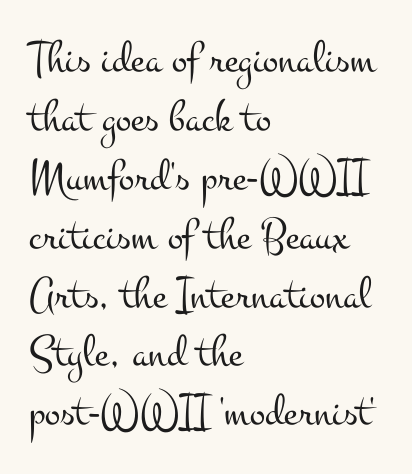
{"bold": "no", "weight": "light", "width": "wide", "stroke_contrast": "medium", "x_height": "small", "monospaced": "no", "underline": "no", "align": "left", "line_spacing": "normal", "line_spacing_ratio": 1.28, "letter_spacing": "normal", "letter_spacing_em": 0.0, "glyph_px": 46}
